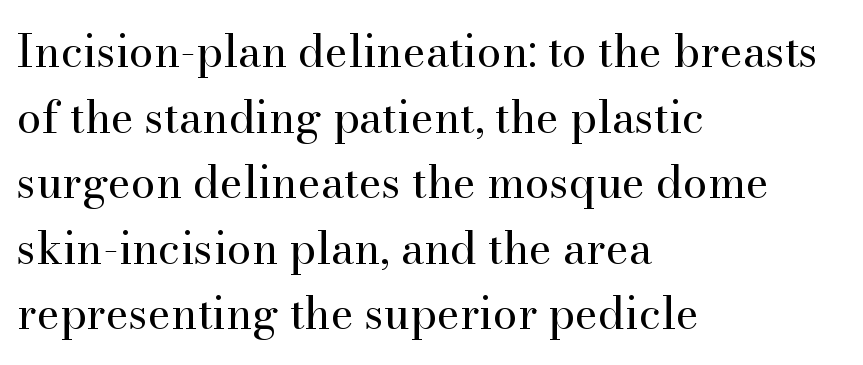
{"serif": "yes", "italic": "no", "bold": "no", "weight": "regular", "width": "normal", "stroke_contrast": "high", "x_height": "small", "monospaced": "no", "underline": "no", "align": "left", "line_spacing": "normal", "line_spacing_ratio": 1.49, "letter_spacing": "normal", "letter_spacing_em": 0.0, "glyph_px": 44}
